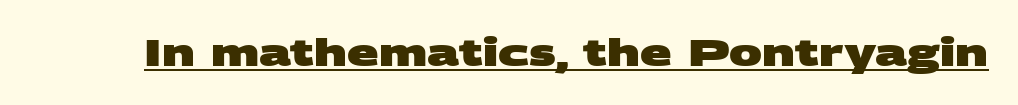
Q: Is the text bold? A: Yes.
Q: Is the typeface a serif or a sans-serif typeface? A: Sans-serif.
Q: Is the text underlined? A: Yes.
Q: Is the spacing between letters normal or unusually wide? A: Normal.
Q: Width (condensed, normal, or wide)? A: Wide.
Q: Stroke contrast? A: Medium.
Q: x-height? A: Large.
Q: Monospaced? A: No.
